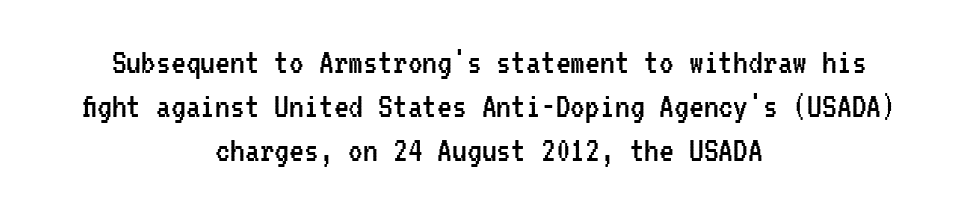
The image shows 37 px regular-weight, condensed sans-serif type, upright, monospaced; set centered, line spacing 1.19x, normal letter spacing, not underlined; low stroke contrast and a medium x-height.
